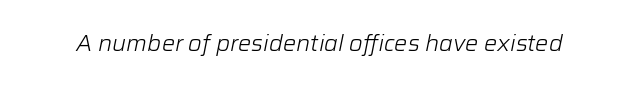
Q: Is the text bold? A: No.
Q: Is the text italic (slanted)? A: Yes, it leans right by about 12 degrees.
Q: Is the text underlined? A: No.
Q: Is the spacing between letters normal or unusually wide? A: Normal.
